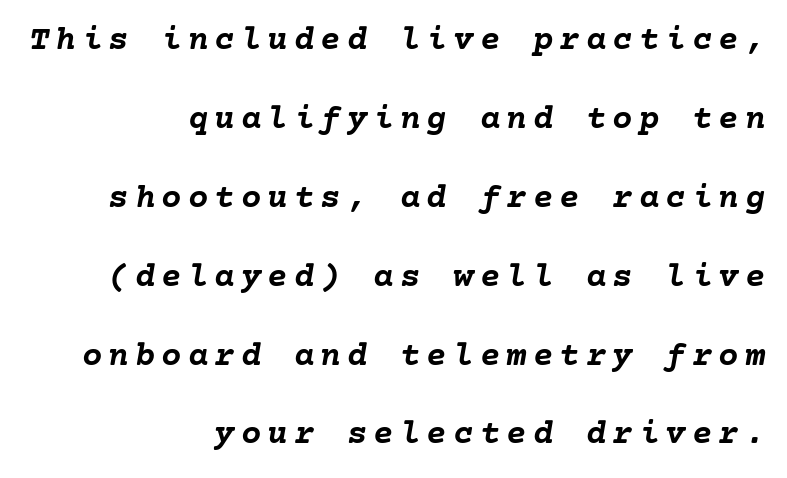
Unmarked baselines from the first word to the last. The lines are spread far apart with generous leading. Observe the lean: these are italic letterforms. Heavy, bold letterforms. All the whitespace from short lines collects on the left.
